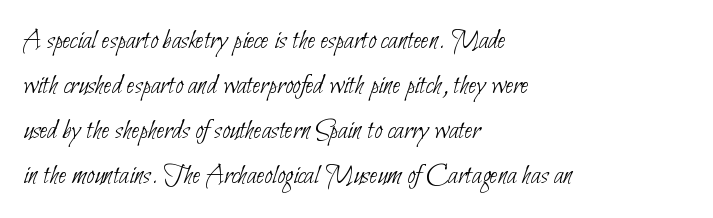
{"serif": "no", "bold": "no", "weight": "thin", "width": "condensed", "stroke_contrast": "low", "x_height": "small", "monospaced": "no", "underline": "no", "align": "left", "line_spacing": "normal", "line_spacing_ratio": 1.55, "letter_spacing": "normal", "letter_spacing_em": 0.0, "glyph_px": 29}
